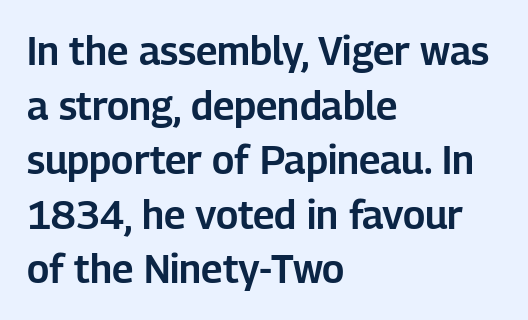
The image shows 39 px sans-serif type, upright; set left-aligned, normal line spacing (1.4x), normal letter spacing, not underlined; low stroke contrast and a medium x-height.
